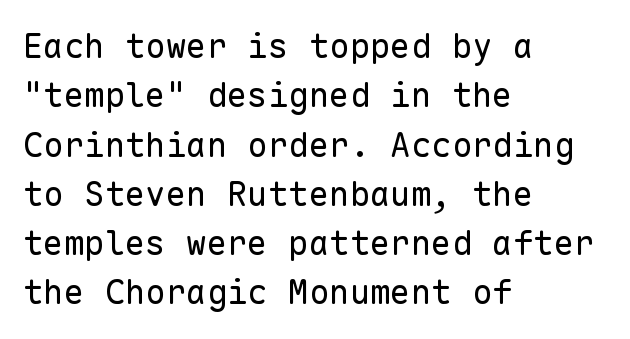
Q: Is the text bold? A: No.
Q: Is the text italic (slanted)? A: No, it is upright.
Q: Is the typeface a serif or a sans-serif typeface? A: Sans-serif.
Q: Is the text underlined? A: No.
Q: How is the paragraph aligned? A: Left-aligned.
Q: Is the spacing between letters normal or unusually wide? A: Normal.
Q: Is the spacing between lines tight, normal or loose? A: Normal.
Q: Width (condensed, normal, or wide)? A: Normal.
Q: Stroke contrast? A: Low.
Q: x-height? A: Medium.
Q: Monospaced? A: Yes.
